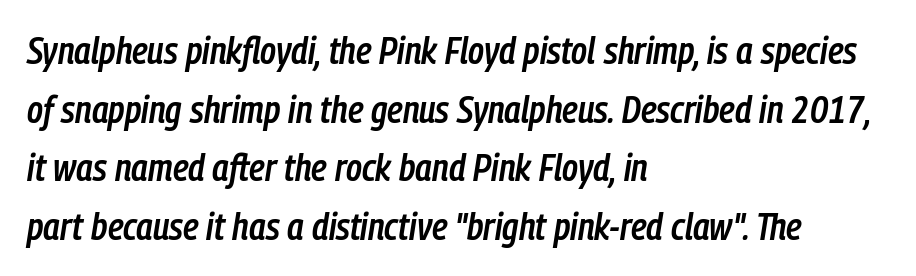
Q: Is the text bold? A: Semi-bold.
Q: Is the text italic (slanted)? A: Yes, it leans right by about 9 degrees.
Q: Is the text underlined? A: No.
Q: How is the paragraph aligned? A: Left-aligned.
Q: Is the spacing between letters normal or unusually wide? A: Normal.
Q: Is the spacing between lines tight, normal or loose? A: Normal.
Q: Width (condensed, normal, or wide)? A: Condensed.
Q: Stroke contrast? A: Low.
Q: x-height? A: Medium.
Q: Monospaced? A: No.
